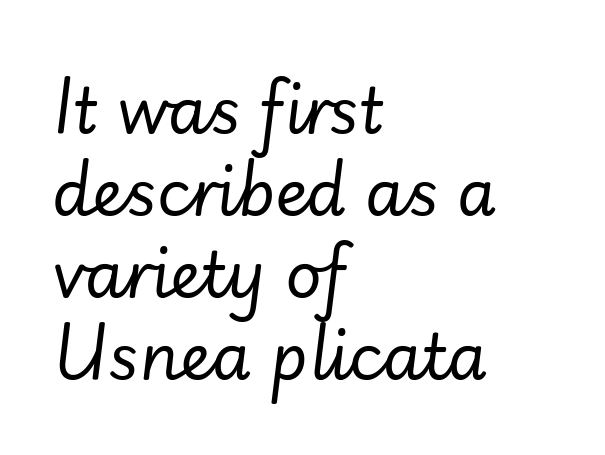
Each letter keeps its own natural width here, so spacing adapts to shape. Typeset ragged right — the left edge is the straight one. Heaviness? Minimal to ordinary, like unemphasized prose. Honestly, the row spacing looks completely unremarkable.
